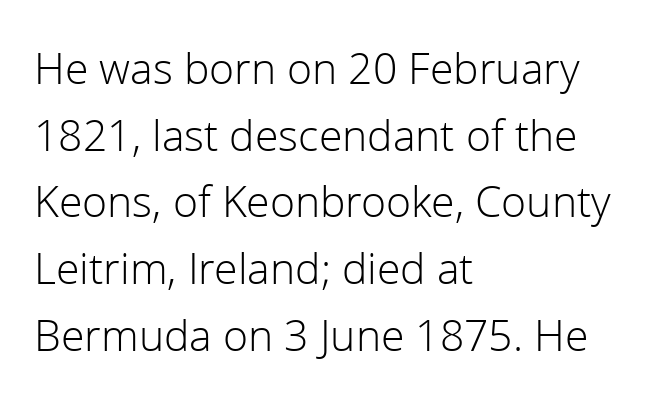
What's the leading like? Ordinary, nothing unusual. Quick note: underline off. A quiet, ordinary-to-light weight characterises the typeface. Reading down the block, your eye returns to a fixed left position each line.
